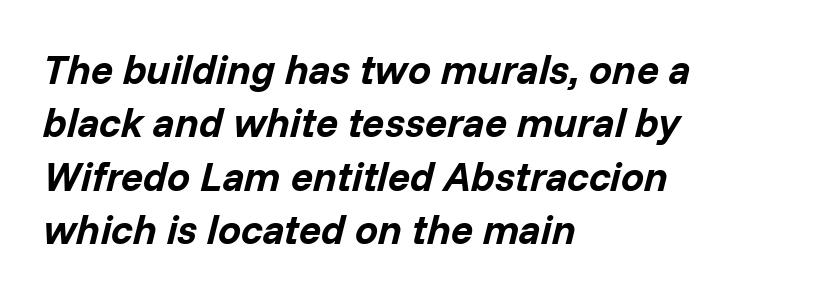
Looks like regular typesetting: each glyph gets only the width it needs. These lines sit exactly where default settings would place them. Plain, unruled lines of type. The tracking reads as untouched default to a designer's eye. The font is running at its bold setting. These lines stack with their left ends in a neat column.
